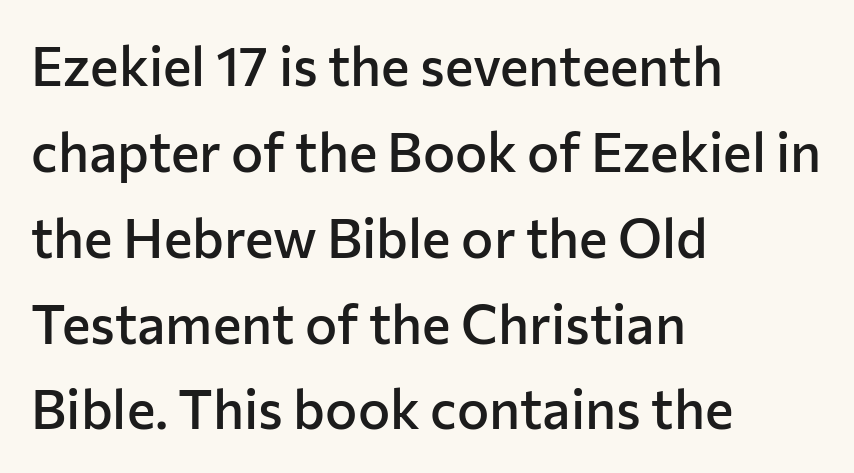
The rendering uses a moderate line-height, typical for paragraphs. One-word summary of the alignment: left. This is roman type, the default non-slanted kind. Glance below the letters and you will spot only blank space.
